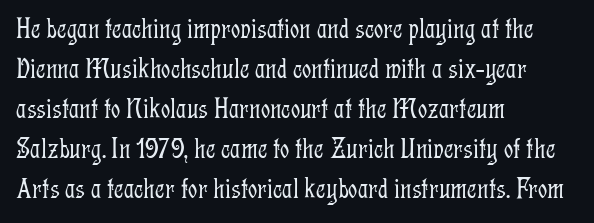
Classification — serif. Character widths vary here, with narrow letters taking less room than wide ones. Rows of type keep a routine distance in the vertical direction. Glance below the letters and you will spot only blank space. The lettering stays uniformly vertical, giving the passage a roman look. Compared with a centered layout, this one pins lines to the left instead.
